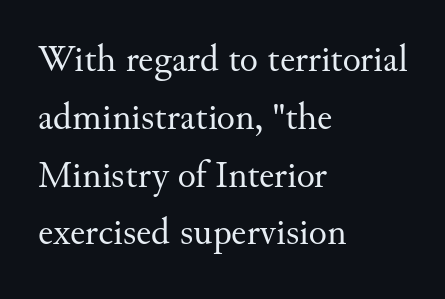
The image shows 38 px regular-weight serif type, upright; set left-aligned, normal line spacing (1.52x), normal letter spacing, not underlined; medium stroke contrast and a small x-height.
